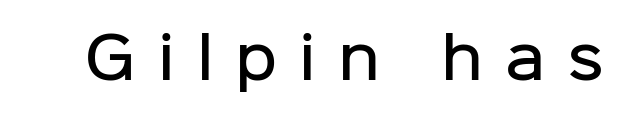
The face used here is proportionally spaced, like ordinary book or web type. A bare baseline throughout the passage. The characters display no serif detailing; their extremities are plain. Each glyph is drawn with semibold strokes, heavier than normal yet not fully bold. Is there any slant? The stems are plumb. Tracking here is generous; glyphs stand well apart from one another.
